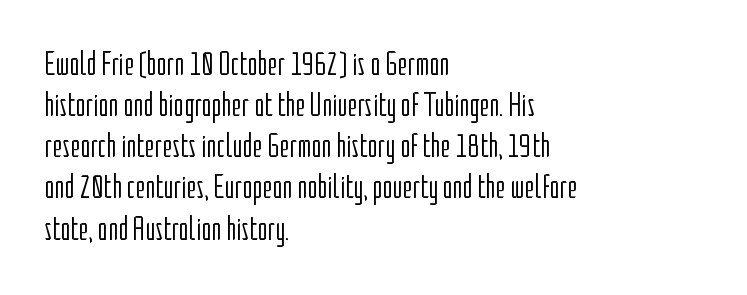
Horizontally, the lines are justified to the leading edge only. Do the characters align in a grid? No, the font is proportional. The space directly below the letters is spotless. This is sans-serif lettering, the kind often seen on screens and signage.
